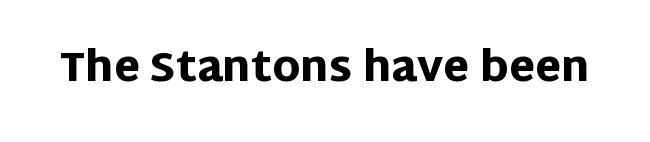
The face used here is a sans, in the tradition of grotesques and geometrics. A bare baseline throughout the passage. The type sits square on the baseline with zero lean. Here the glyphs are tracked normally, forming tight word shapes. The letters are bold, with thick, heavy strokes. Each letter keeps its own natural width here, so spacing adapts to shape.
